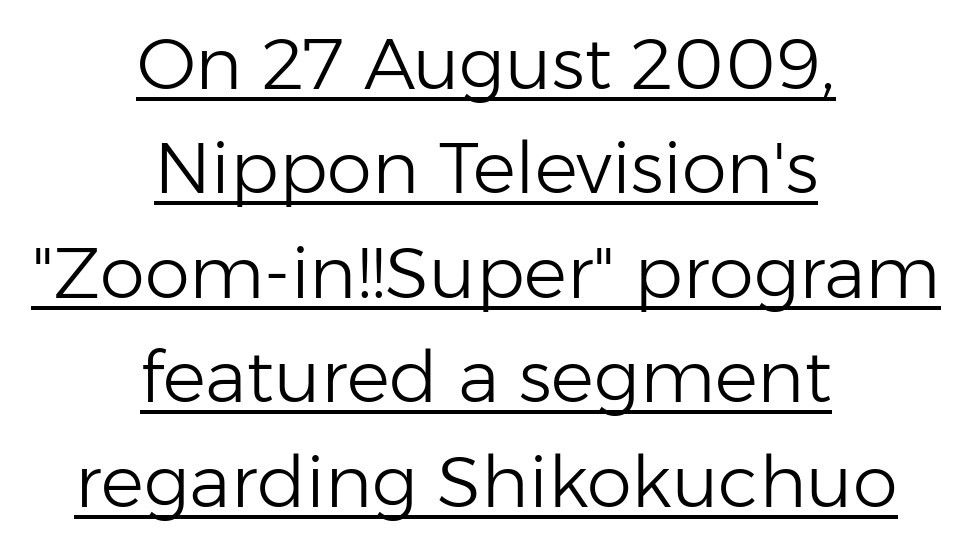
Short and long lines alike share a common midpoint. Note the varied advance widths — an 'i' is clearly narrower than an 'm'. These lines are composed in type without serifs. Caption: standard tracking, unaltered.
